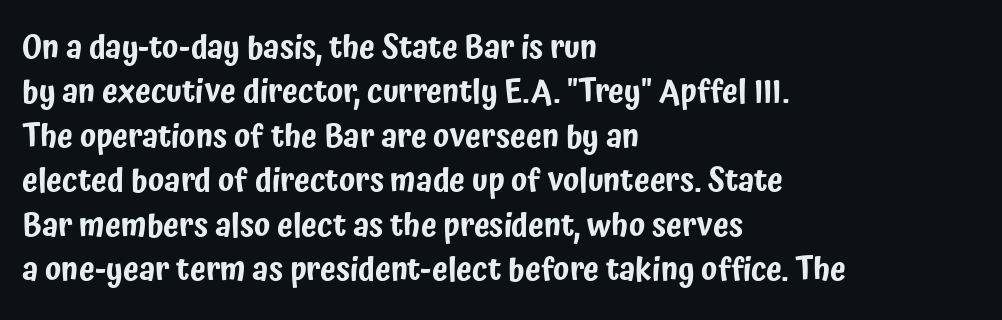
Q: Is the text italic (slanted)? A: No, it is upright.
Q: Is the typeface a serif or a sans-serif typeface? A: Sans-serif.
Q: Is the text underlined? A: No.
Q: How is the paragraph aligned? A: Left-aligned.
Q: Is the spacing between letters normal or unusually wide? A: Normal.
Q: Is the spacing between lines tight, normal or loose? A: Normal.
Q: Width (condensed, normal, or wide)? A: Condensed.
Q: Stroke contrast? A: Low.
Q: x-height? A: Medium.
Q: Monospaced? A: No.
